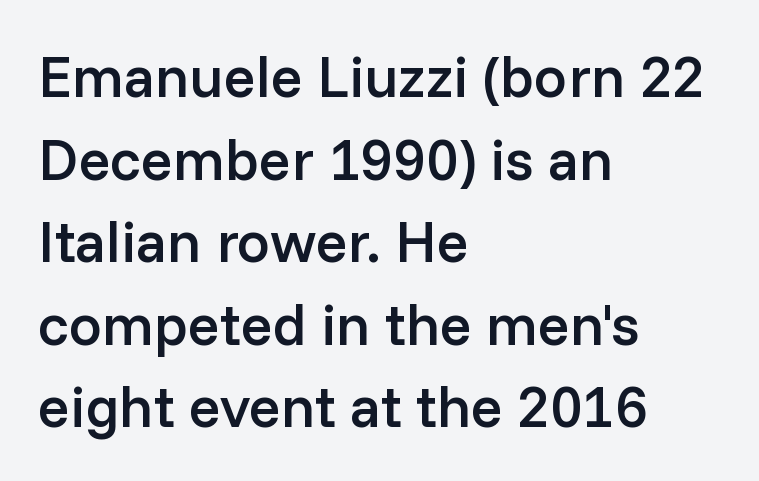
The image shows 59 px semibold sans-serif type, upright; set left-aligned, normal line spacing (1.4x), normal letter spacing, not underlined; low stroke contrast and a medium x-height.
